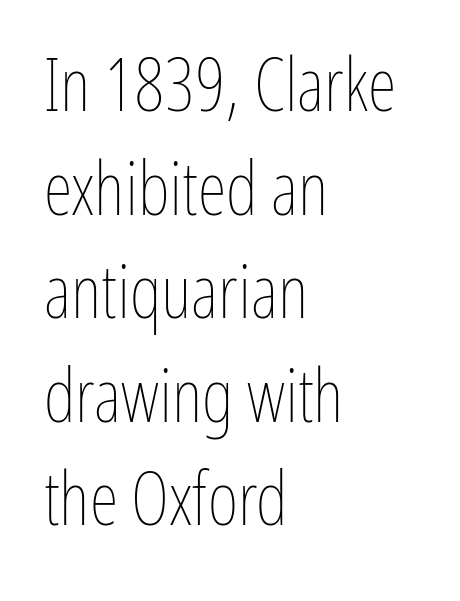
Q: Is the text bold? A: No.
Q: Is the text italic (slanted)? A: No, it is upright.
Q: Is the text underlined? A: No.
Q: How is the paragraph aligned? A: Left-aligned.
Q: Is the spacing between letters normal or unusually wide? A: Normal.
Q: Is the spacing between lines tight, normal or loose? A: Normal.
Q: Width (condensed, normal, or wide)? A: Condensed.
Q: Stroke contrast? A: Low.
Q: x-height? A: Medium.
Q: Monospaced? A: No.
